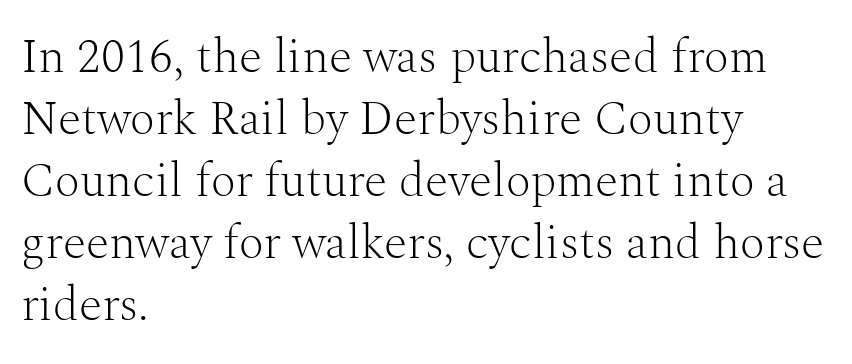
The image shows 48 px light serif type, upright; set left-aligned, normal line spacing (1.29x), normal letter spacing, not underlined; medium stroke contrast and a medium x-height.
